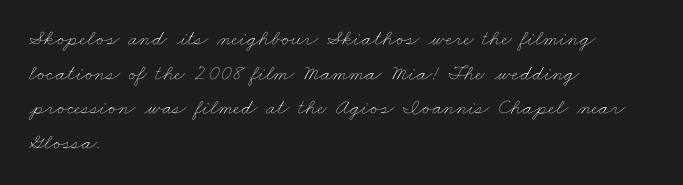
Q: Is the text bold? A: No.
Q: Is the text underlined? A: No.
Q: How is the paragraph aligned? A: Left-aligned.
Q: Is the spacing between letters normal or unusually wide? A: Normal.
Q: Is the spacing between lines tight, normal or loose? A: Normal.
